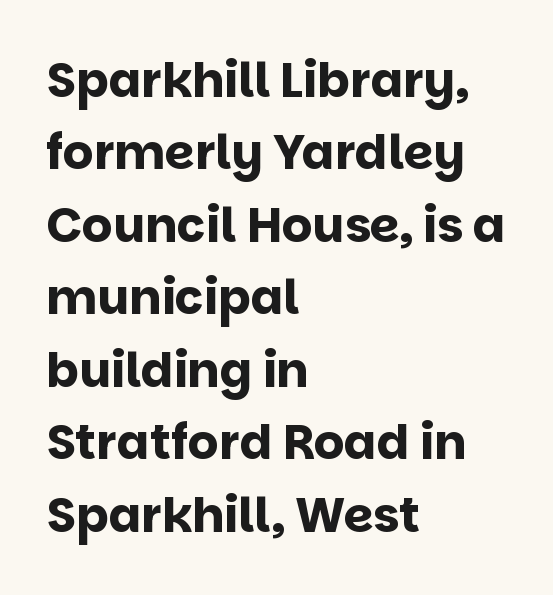
The image shows 48 px bold sans-serif type, upright; set left-aligned, normal line spacing (1.51x), normal letter spacing, not underlined; low stroke contrast and a large x-height.
